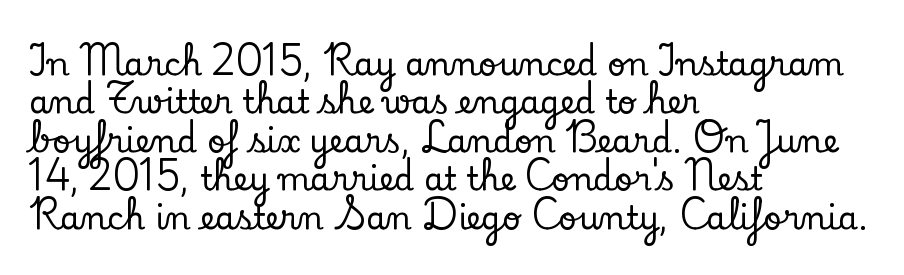
The typesetter chose a ragged-right arrangement here. Style check: upright. Look at the tracking — it's just the regular setting, nothing added. Here the designer chose a conventional face with non-uniform glyph widths.
